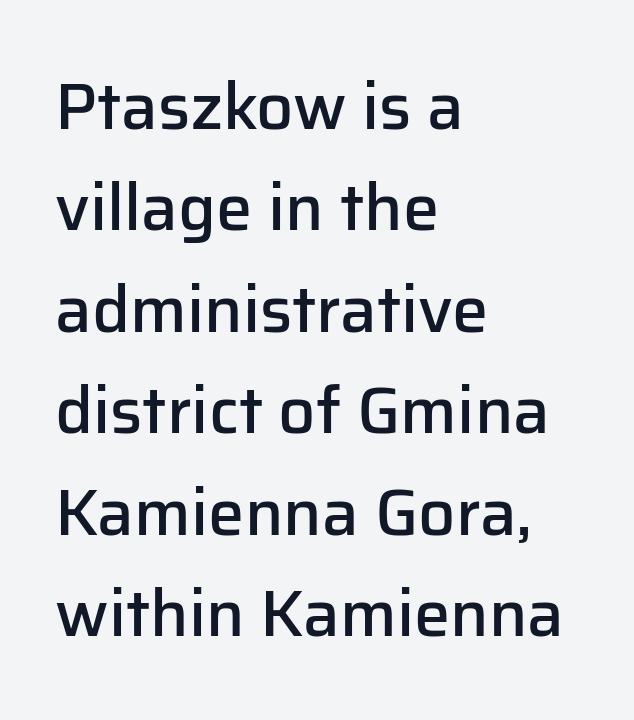
Letter spacing: default. Regarding leading, the lines here are spaced in the standard way. Italic: no, the glyphs are upright roman. Casual observation: everything's shoved over to the left. Spacing verdict: proportional, widths tailored to each character. The string is rendered with underlining switched off.
